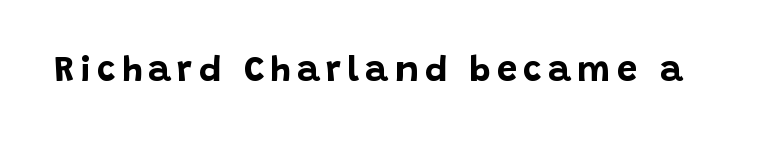
The image shows 36 px bold sans-serif type, upright; set not underlined; low stroke contrast and a large x-height.
